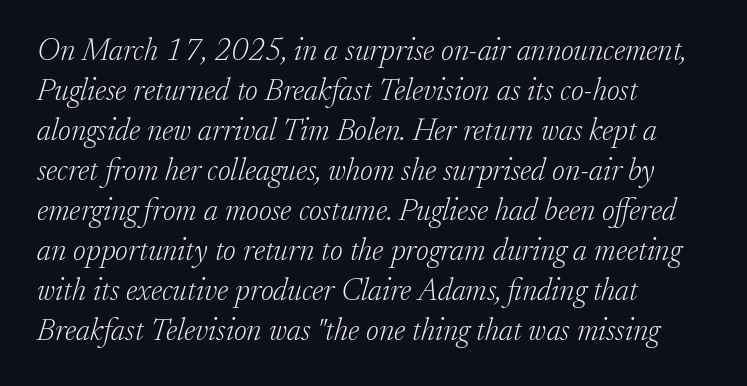
{"serif": "yes", "italic": "yes", "lean": "right", "slant_degrees": 17, "bold": "no", "weight": "light", "width": "normal", "stroke_contrast": "low", "x_height": "small", "monospaced": "no", "underline": "no", "align": "left", "line_spacing": "normal", "line_spacing_ratio": 1.29, "letter_spacing": "normal", "letter_spacing_em": 0.0, "glyph_px": 31}
